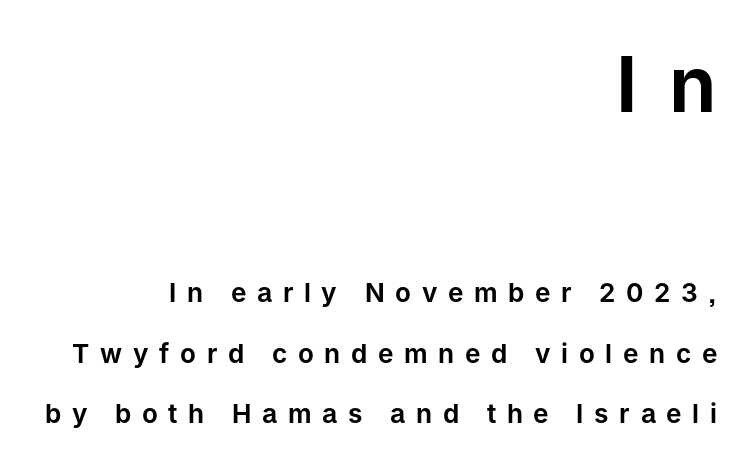
This is the regular roman posture of the typeface. All the whitespace from short lines collects on the left. Serif or sans? Sans — the stroke terminals are bare. You could fit nearly another row in the gap between these rows. Larger block? The one above; the one below is distinctly smaller.
